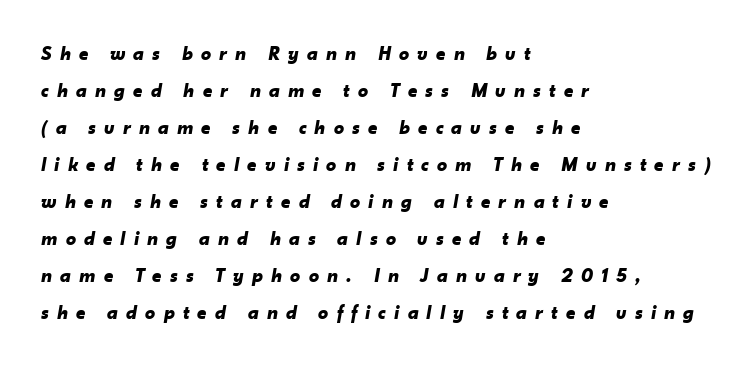
The image shows 20 px bold type, italic (leaning right); set left-aligned, line spacing 1.85x, unusually wide letter spacing (+0.41 em), not underlined.
